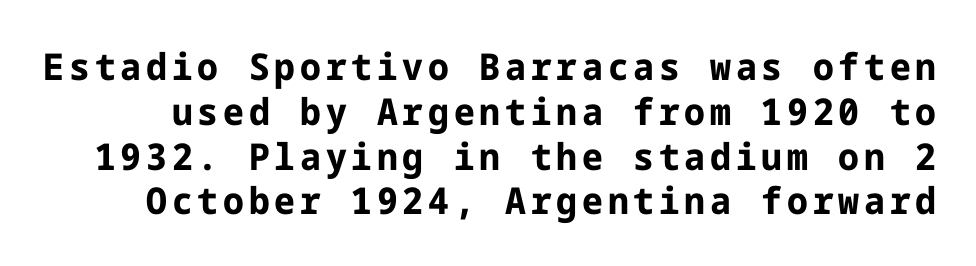
Q: Is the text bold? A: Yes.
Q: Is the text italic (slanted)? A: No, it is upright.
Q: Is the typeface a serif or a sans-serif typeface? A: Sans-serif.
Q: Is the text underlined? A: No.
Q: Width (condensed, normal, or wide)? A: Normal.
Q: Stroke contrast? A: Low.
Q: x-height? A: Medium.
